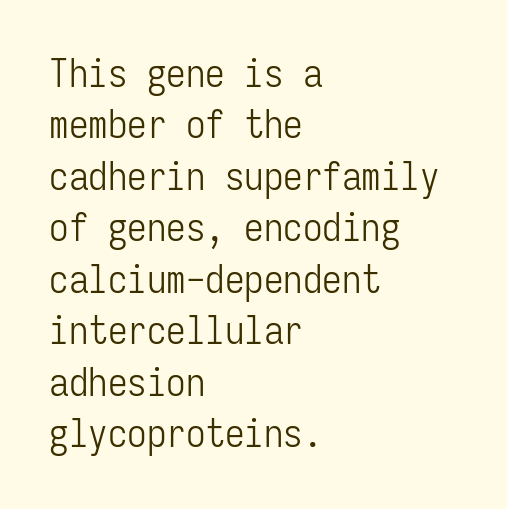
Q: Is the text bold? A: No.
Q: Is the text italic (slanted)? A: No, it is upright.
Q: Is the typeface a serif or a sans-serif typeface? A: Sans-serif.
Q: Is the text underlined? A: No.
Q: How is the paragraph aligned? A: Left-aligned.
Q: Is the spacing between letters normal or unusually wide? A: Normal.
Q: Is the spacing between lines tight, normal or loose? A: Normal.
Q: Width (condensed, normal, or wide)? A: Condensed.
Q: Stroke contrast? A: Low.
Q: x-height? A: Medium.
Q: Monospaced? A: Yes.
